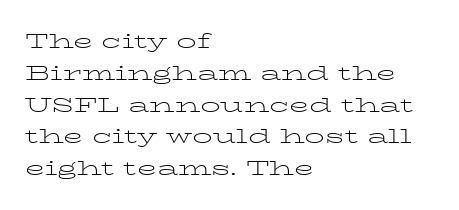
Q: Is the text bold? A: No.
Q: Is the text italic (slanted)? A: No, it is upright.
Q: Is the text underlined? A: No.
Q: How is the paragraph aligned? A: Left-aligned.
Q: Is the spacing between letters normal or unusually wide? A: Normal.
Q: Is the spacing between lines tight, normal or loose? A: Normal.
